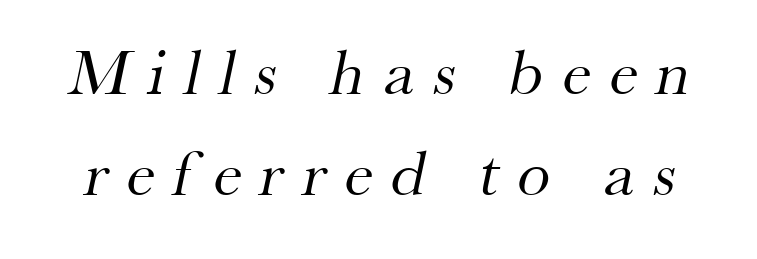
Q: Is the text bold? A: No.
Q: Is the typeface a serif or a sans-serif typeface? A: Serif.
Q: Is the text underlined? A: No.
Q: Is the spacing between letters normal or unusually wide? A: Unusually wide.
Q: Is the spacing between lines tight, normal or loose? A: Normal.
Q: Width (condensed, normal, or wide)? A: Normal.
Q: Stroke contrast? A: Medium.
Q: x-height? A: Small.
Q: Monospaced? A: No.
